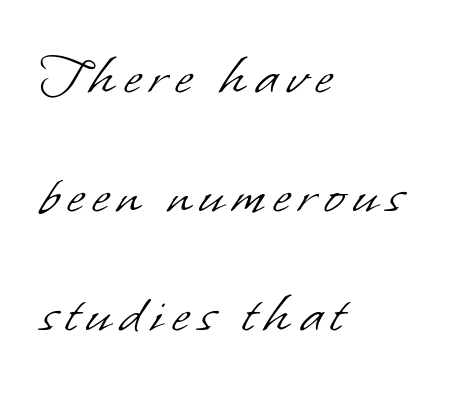
The face used here is a sans, in the tradition of grotesques and geometrics. The letters look calm and open, with moderate or lighter stems. Anything drawn beneath the words? Only blank space. Is the block centered? No — it sits flush against the left margin.
